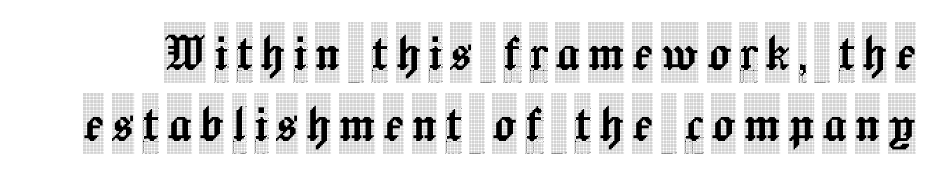
The image shows 60 px condensed serif type, upright; set line spacing 1.18x, not underlined; a large x-height.
